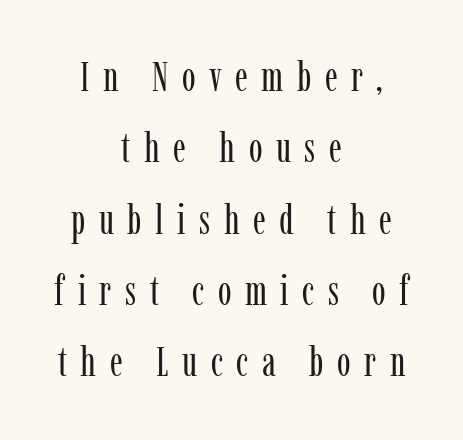
A centered setting, common on invitations and titles, is used for this passage. Posture: straight, roman, zero tilt. This sample has the flowing, uneven cadence of proportional lettering. Letters rest on an invisible, unmarked baseline.
